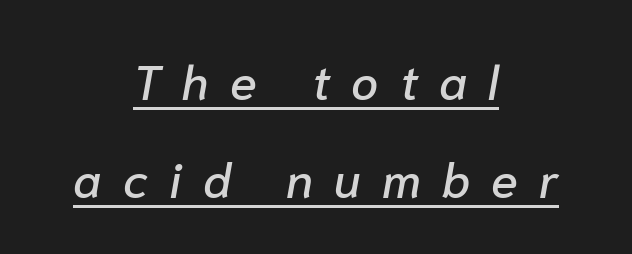
The image shows 49 px text type, italic (leaning right); set centered, loose line spacing (2.01x), unusually wide letter spacing (+0.43 em), underlined; low stroke contrast and a medium x-height.
